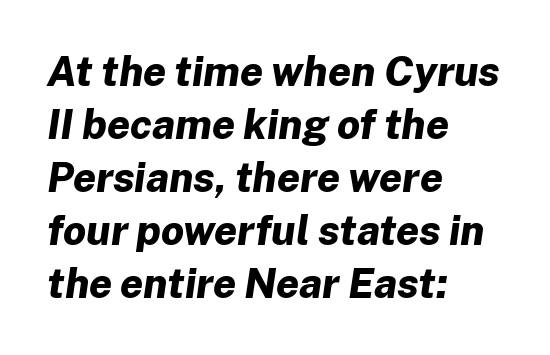
The glyphs look as if they've been sheared to an angle. Notice how thick the strokes are: this is what a full bold looks like. Baseline-to-baseline distance is the conventional proportion of letter height. The specimen omits any rule beneath the text block's lines. Does the copy run flush right? No — it runs flush left. These lines keep a tight, regular rhythm from letter to letter.
